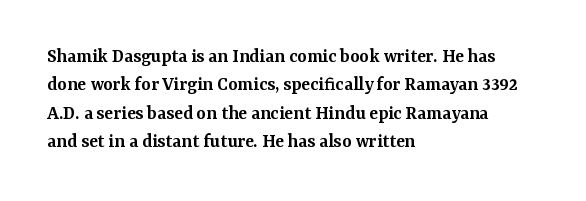
The strokes are fattened partway — semibold, not bold. The typesetter chose a ragged-right arrangement here. The letters sit at their default tracking, neither squeezed nor spread. If you measured baseline to baseline, you'd find a middling distance. The font's upright variant was chosen for this text.
